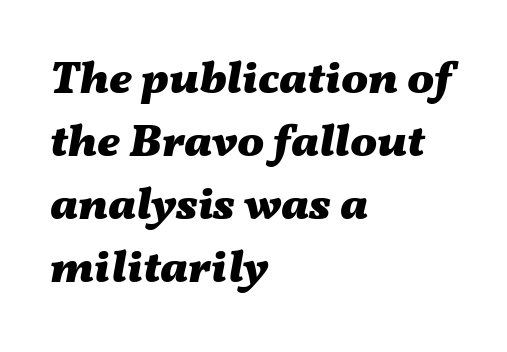
Q: Is the text bold? A: Yes.
Q: Is the text italic (slanted)? A: Yes, it leans right by about 11 degrees.
Q: Is the text underlined? A: No.
Q: How is the paragraph aligned? A: Left-aligned.
Q: Is the spacing between letters normal or unusually wide? A: Normal.
Q: Is the spacing between lines tight, normal or loose? A: Normal.
Q: Width (condensed, normal, or wide)? A: Wide.
Q: Stroke contrast? A: Medium.
Q: x-height? A: Medium.
Q: Monospaced? A: No.
